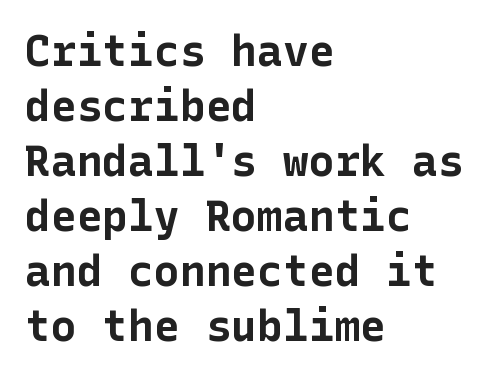
The image shows 43 px bold sans-serif type, upright; set left-aligned, normal line spacing (1.28x), normal letter spacing, not underlined; low stroke contrast and a medium x-height.
